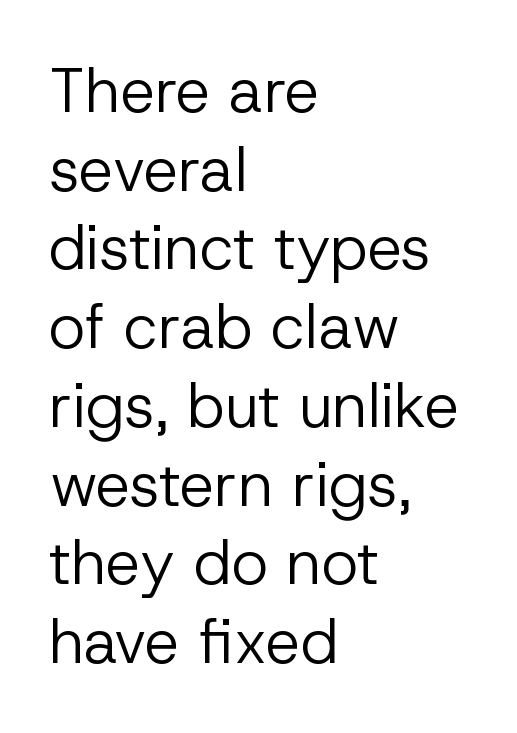
The image shows 62 px regular-weight sans-serif type, upright; set left-aligned, normal line spacing (1.27x), normal letter spacing, not underlined; low stroke contrast and a medium x-height.
